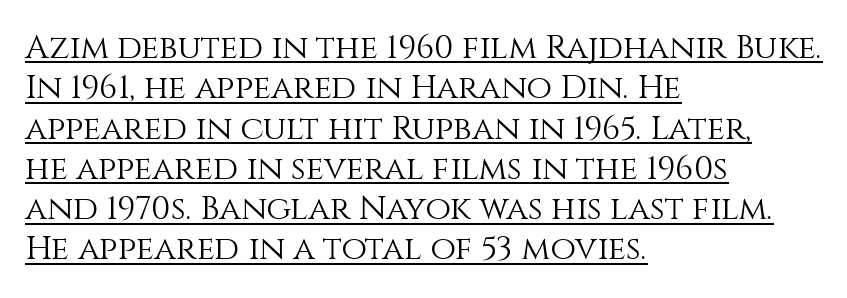
Here the glyphs are tracked normally, forming tight word shapes. Posture: upright roman. Is the block centered? No — it sits flush against the left margin. A rule runs beneath these lines of type.
